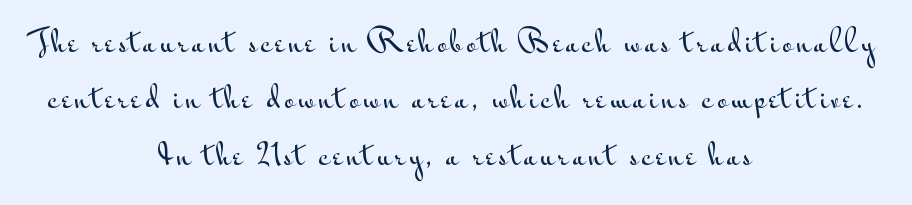
{"serif": "no", "width": "wide", "stroke_contrast": "medium", "x_height": "small", "monospaced": "no", "underline": "no", "align": "center", "line_spacing": "loose", "line_spacing_ratio": 2.01, "glyph_px": 28}
